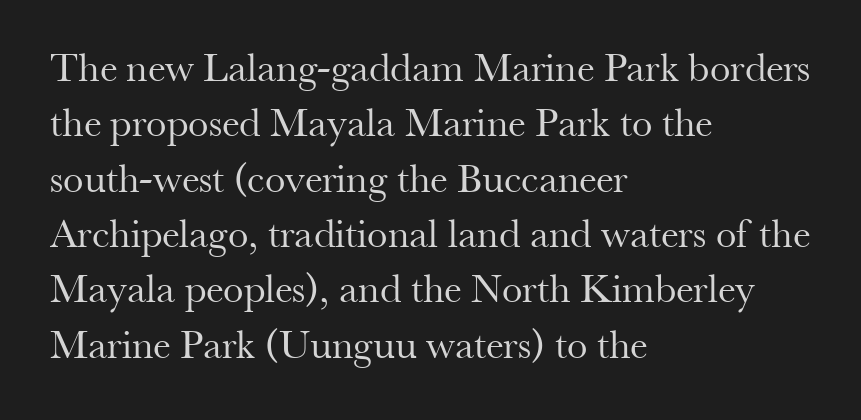
The image shows 41 px regular-weight serif type, upright; set left-aligned, normal line spacing (1.35x), normal letter spacing, not underlined; medium stroke contrast and a small x-height.
